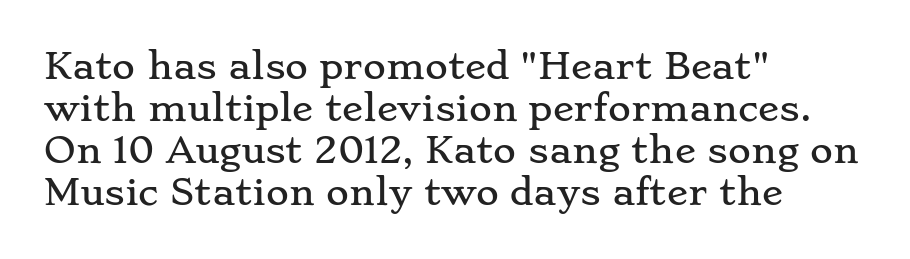
The space beneath each line is pristine and unruled. Every stem runs plumb, perpendicular to the baseline. Words appear dense and cohesive because spacing is normal. Note: serifs present on the glyphs. A student would call this left alignment; a typographer would say flush left, rag right.
